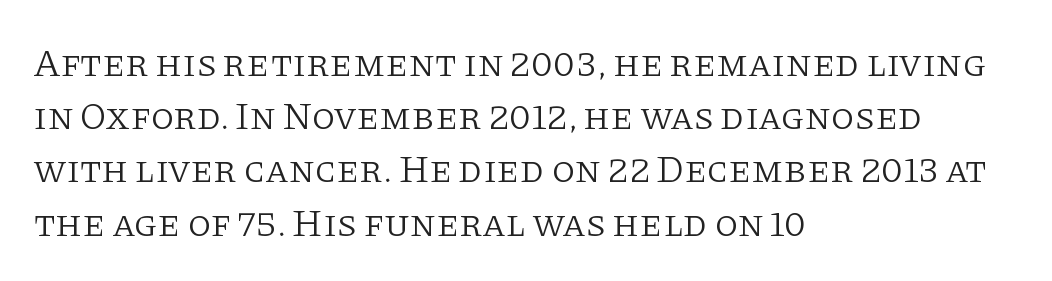
The gaps between neighbouring characters are ordinary and unremarkable. The paragraph has a hard left edge and a soft right edge. Typographically, this falls in the serif category. Designer's note — italics off, roman on. The strip under each line holds only bare page.
